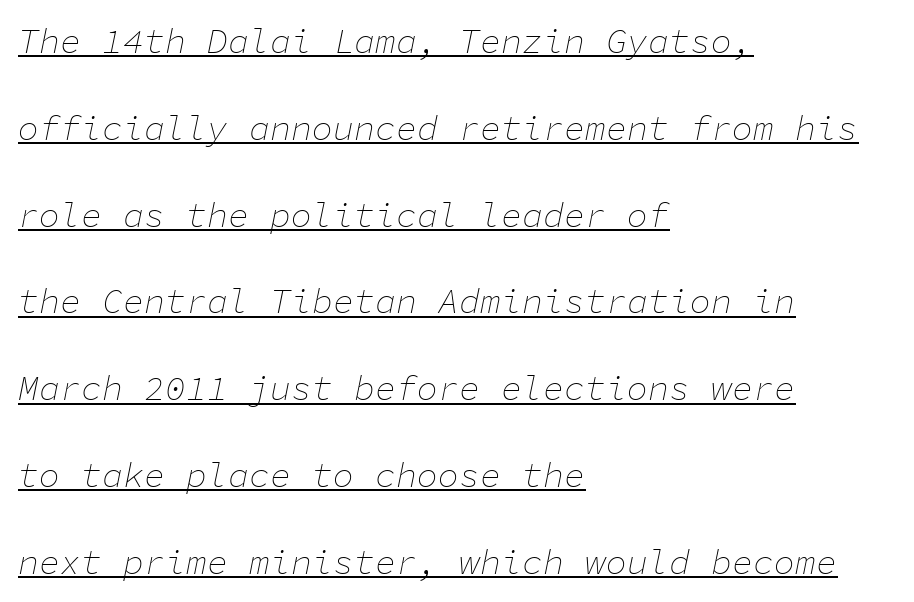
{"italic": "yes", "lean": "right", "slant_degrees": 11, "bold": "no", "weight": "thin", "width": "normal", "stroke_contrast": "low", "x_height": "medium", "monospaced": "yes", "underline": "yes", "align": "left", "line_spacing": "loose", "line_spacing_ratio": 2.48, "letter_spacing": "normal", "letter_spacing_em": 0.0, "glyph_px": 35}
